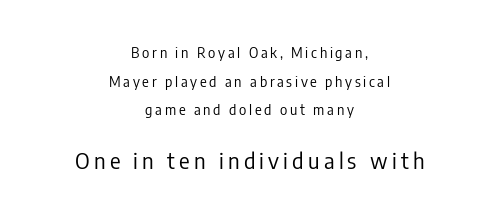
Q: Is the text bold? A: No.
Q: Is the text italic (slanted)? A: No, it is upright.
Q: Is the text underlined? A: No.
Q: How is the paragraph aligned? A: Centered.
Q: Is the spacing between lines tight, normal or loose? A: Loose.
Q: Which block of text is set in a larger size, the first (top) or the second (bottom)? A: The second (bottom) one.
